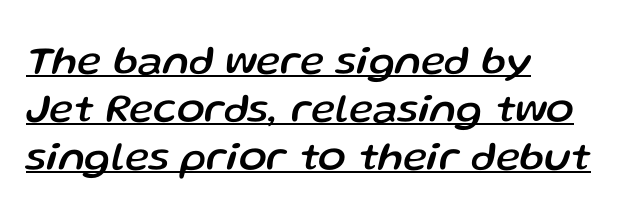
{"italic": "yes", "lean": "right", "slant_degrees": 13, "width": "normal", "stroke_contrast": "low", "x_height": "medium", "monospaced": "no", "underline": "yes", "align": "left", "line_spacing_ratio": 1.17, "letter_spacing": "normal", "letter_spacing_em": 0.0, "glyph_px": 41}
